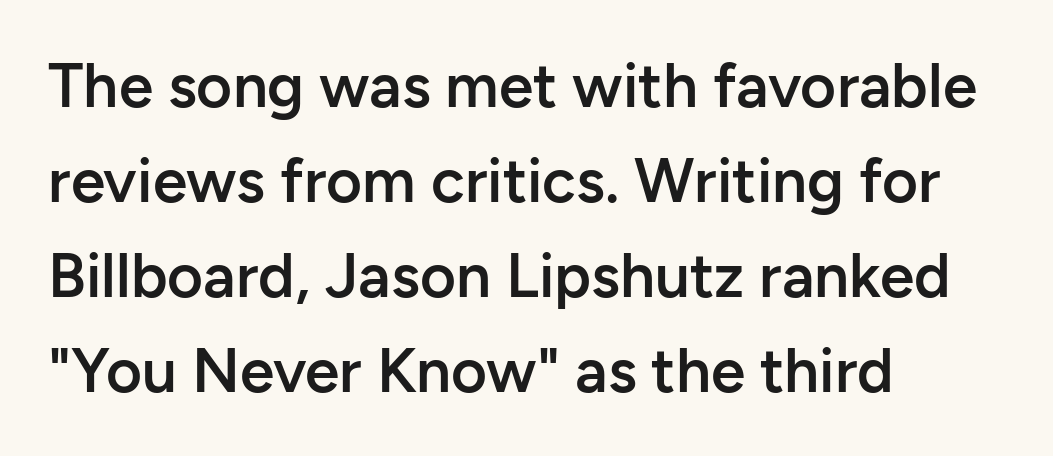
Q: Is the text bold? A: Semi-bold.
Q: Is the text italic (slanted)? A: No, it is upright.
Q: Is the typeface a serif or a sans-serif typeface? A: Sans-serif.
Q: Is the text underlined? A: No.
Q: How is the paragraph aligned? A: Left-aligned.
Q: Is the spacing between letters normal or unusually wide? A: Normal.
Q: Is the spacing between lines tight, normal or loose? A: Normal.
Q: Width (condensed, normal, or wide)? A: Normal.
Q: Stroke contrast? A: Low.
Q: x-height? A: Medium.
Q: Monospaced? A: No.
